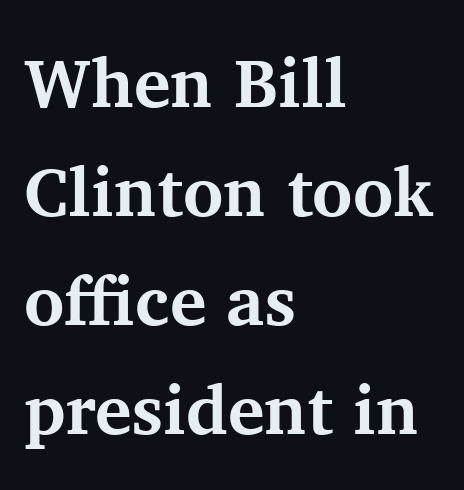
{"serif": "yes", "italic": "no", "bold": "yes", "weight": "bold", "width": "normal", "stroke_contrast": "medium", "x_height": "medium", "monospaced": "no", "underline": "no", "align": "left", "line_spacing": "normal", "line_spacing_ratio": 1.58, "letter_spacing": "normal", "letter_spacing_em": 0.0, "glyph_px": 69}
